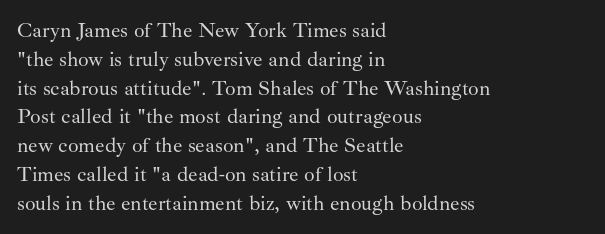
{"italic": "no", "bold": "no", "underline": "no", "align": "left", "line_spacing": "normal", "line_spacing_ratio": 1.37, "letter_spacing": "normal", "letter_spacing_em": 0.0, "glyph_px": 21}
